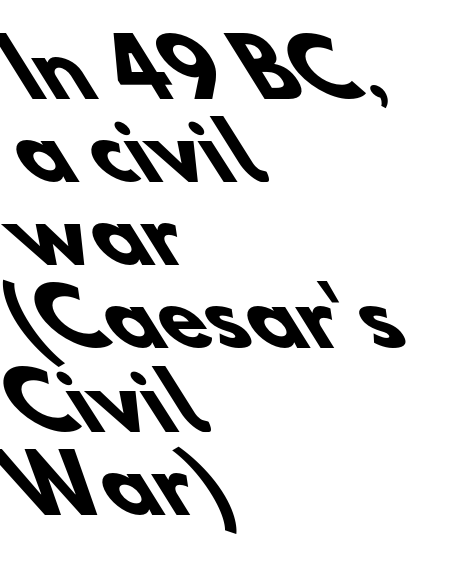
Q: Is the text bold? A: Yes.
Q: Is the typeface a serif or a sans-serif typeface? A: Sans-serif.
Q: Is the text underlined? A: No.
Q: How is the paragraph aligned? A: Left-aligned.
Q: Is the spacing between letters normal or unusually wide? A: Normal.
Q: Is the spacing between lines tight, normal or loose? A: Tight.
Q: Width (condensed, normal, or wide)? A: Normal.
Q: Stroke contrast? A: Low.
Q: x-height? A: Small.
Q: Monospaced? A: No.
